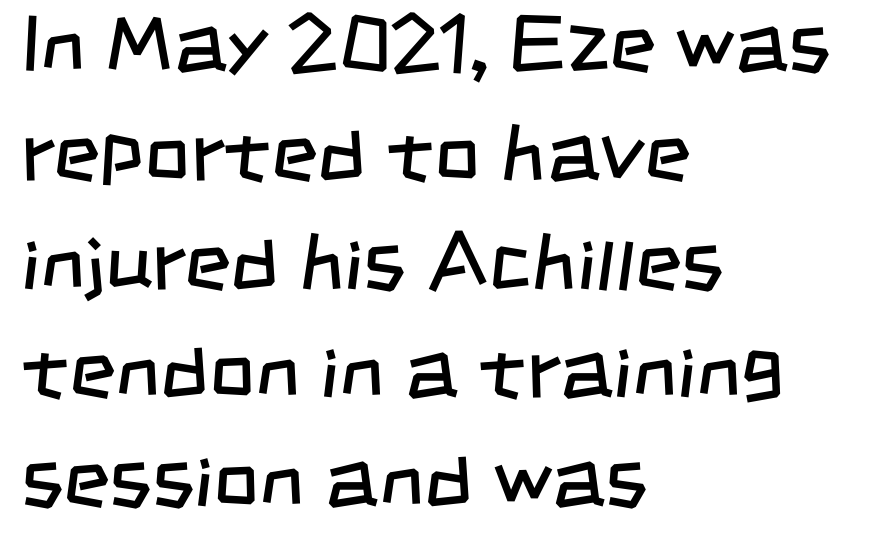
The image shows 80 px regular-weight, condensed sans-serif type; set left-aligned, normal line spacing (1.36x), normal letter spacing, not underlined; low stroke contrast and a large x-height.
